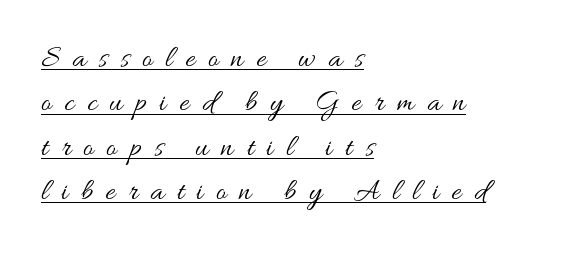
The space between consecutive lines is moderate. No chunkiness to these letters — they're not bold. These lines are rendered in a variable-pitch font. Students, observe the line beneath the letters — that is underlining.
